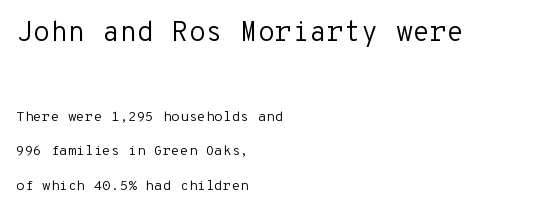
{"serif": "no", "italic": "no", "bold": "no", "weight": "regular", "width": "normal", "stroke_contrast": "low", "x_height": "medium", "monospaced": "yes", "underline": "no", "align": "left", "line_spacing": "loose", "line_spacing_ratio": 2.47, "letter_spacing": "normal", "letter_spacing_em": 0.0, "larger_block": "first", "size_ratio": 2.0, "glyph_px": 28}
